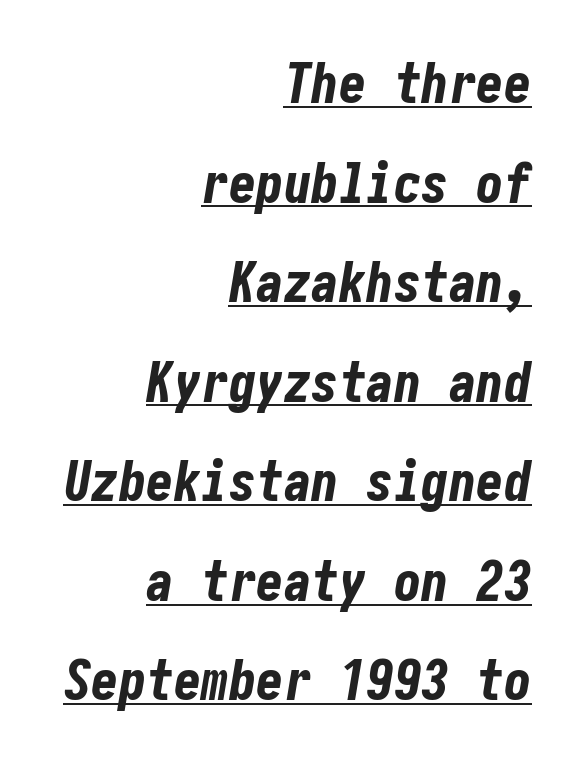
The image shows 55 px bold, condensed type, italic (leaning right); set right-aligned, line spacing 1.81x, normal letter spacing, underlined; low stroke contrast and a medium x-height.
